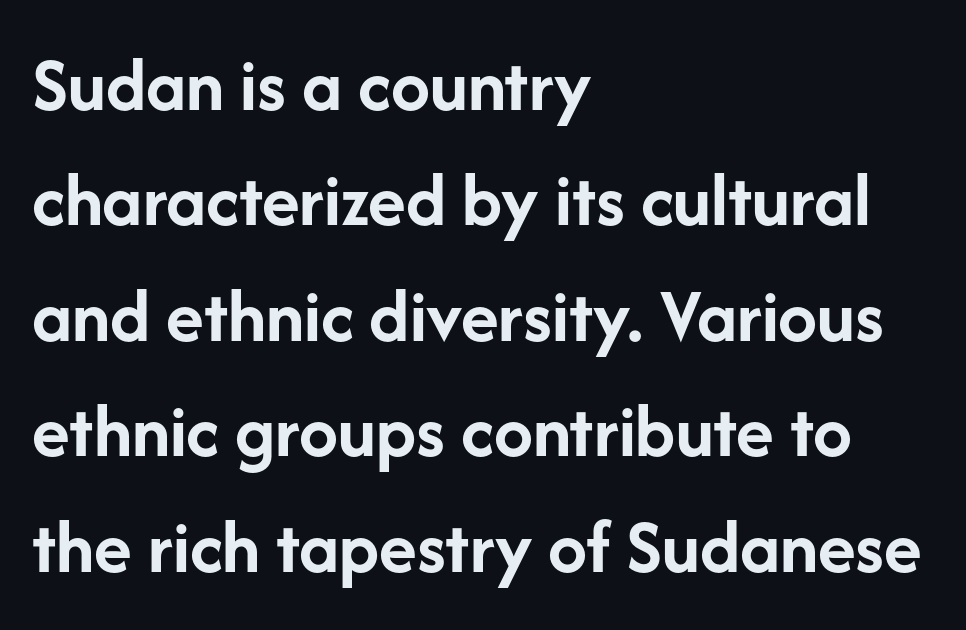
Q: Is the text bold? A: Yes.
Q: Is the text italic (slanted)? A: No, it is upright.
Q: Is the typeface a serif or a sans-serif typeface? A: Sans-serif.
Q: Is the text underlined? A: No.
Q: How is the paragraph aligned? A: Left-aligned.
Q: Is the spacing between letters normal or unusually wide? A: Normal.
Q: Is the spacing between lines tight, normal or loose? A: Normal.
Q: Width (condensed, normal, or wide)? A: Normal.
Q: Stroke contrast? A: Low.
Q: x-height? A: Medium.
Q: Monospaced? A: No.
